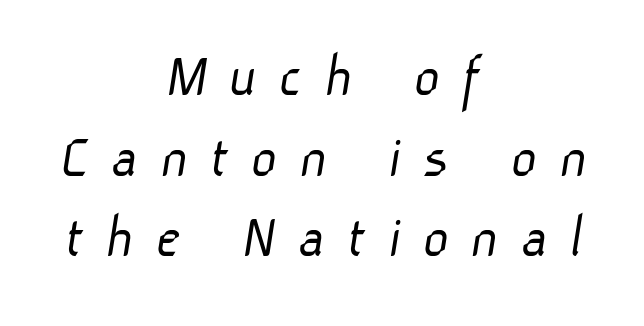
The rendering uses natural spacing where letterforms have individual widths. The letters are spread apart with noticeably loose tracking. Anything drawn beneath the words? Only blank space. Does the leading feel generous? No, just average. This rendering uses center alignment, leaving both contours irregular but symmetric. Check where the strokes stop: nothing finishes them off — pure sans.
